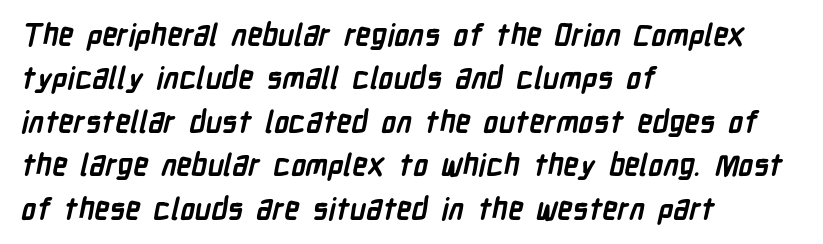
The image shows 30 px semibold, condensed sans-serif type; set left-aligned, normal line spacing (1.45x), normal letter spacing, not underlined; low stroke contrast and a medium x-height.
